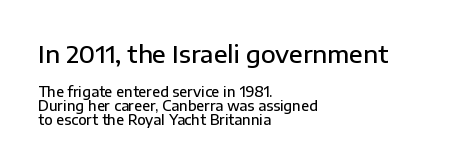
The image shows 24 px text type, upright; set left-aligned, tight line spacing (1.02x), normal letter spacing, not underlined; the first (top) block is 1.71x larger.
